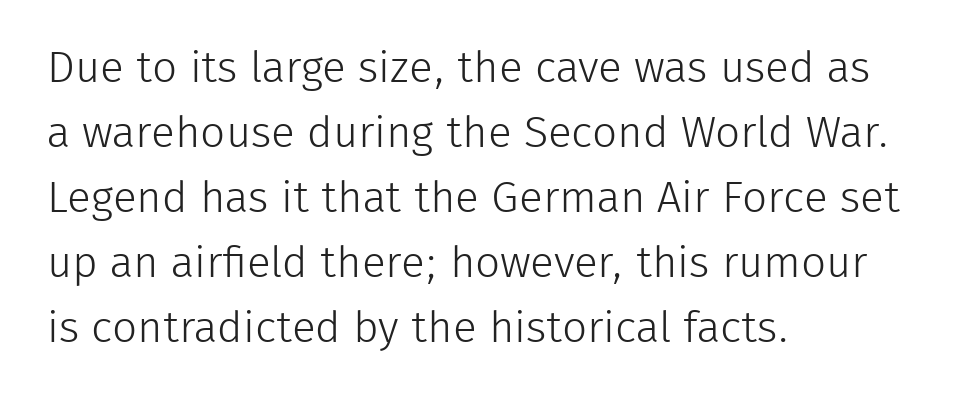
{"serif": "no", "italic": "no", "bold": "no", "weight": "light", "width": "normal", "stroke_contrast": "low", "x_height": "medium", "monospaced": "no", "underline": "no", "align": "left", "line_spacing": "normal", "line_spacing_ratio": 1.48, "letter_spacing": "normal", "letter_spacing_em": 0.0, "glyph_px": 44}
